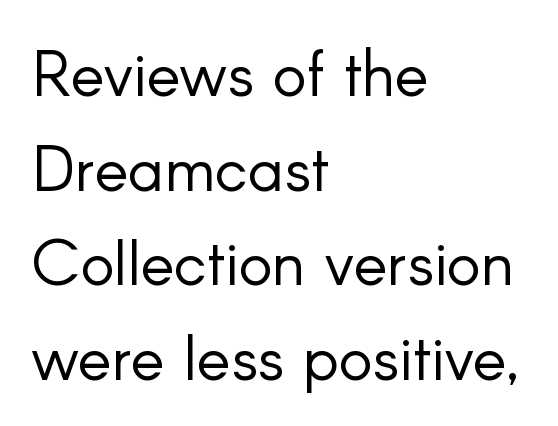
The image shows 64 px light sans-serif type, upright; set left-aligned, normal line spacing (1.48x), normal letter spacing, not underlined; low stroke contrast and a small x-height.
